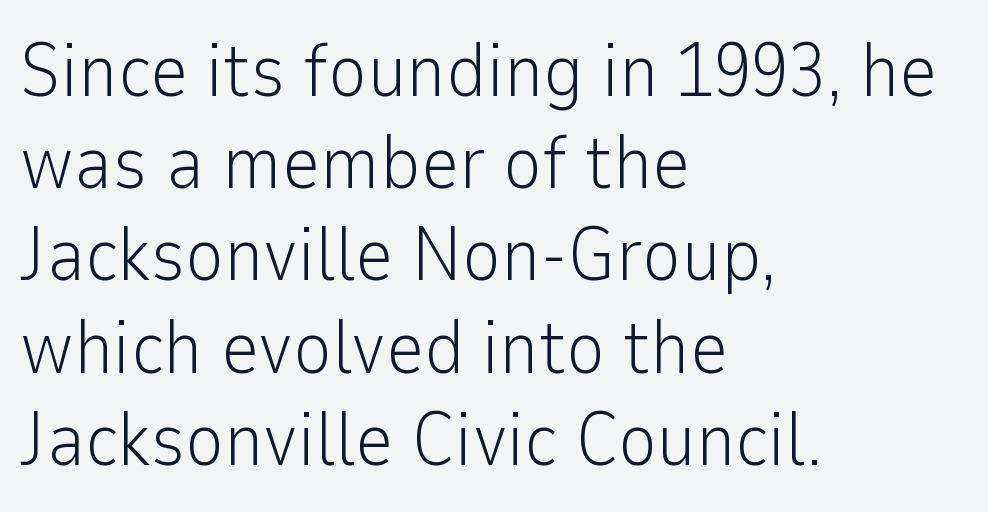
Q: Is the text bold? A: No.
Q: Is the text italic (slanted)? A: No, it is upright.
Q: Is the typeface a serif or a sans-serif typeface? A: Sans-serif.
Q: Is the text underlined? A: No.
Q: How is the paragraph aligned? A: Left-aligned.
Q: Is the spacing between letters normal or unusually wide? A: Normal.
Q: Width (condensed, normal, or wide)? A: Normal.
Q: Stroke contrast? A: Low.
Q: x-height? A: Medium.
Q: Monospaced? A: No.
